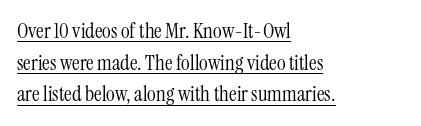
The weight tops out at a normal text grade. Which margin do the lines hug? The left one — the right edge is uneven. Looks like someone drew a line under every word here. This sample uses plain, unmodified letter spacing. This is roman type, the default non-slanted kind.
